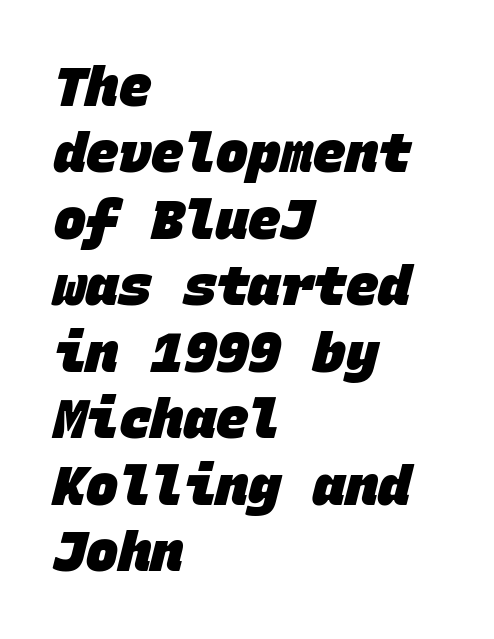
Q: Is the text bold? A: Yes.
Q: Is the typeface a serif or a sans-serif typeface? A: Sans-serif.
Q: Is the text underlined? A: No.
Q: How is the paragraph aligned? A: Left-aligned.
Q: Is the spacing between letters normal or unusually wide? A: Normal.
Q: Width (condensed, normal, or wide)? A: Normal.
Q: Stroke contrast? A: Low.
Q: x-height? A: Large.
Q: Monospaced? A: Yes.
